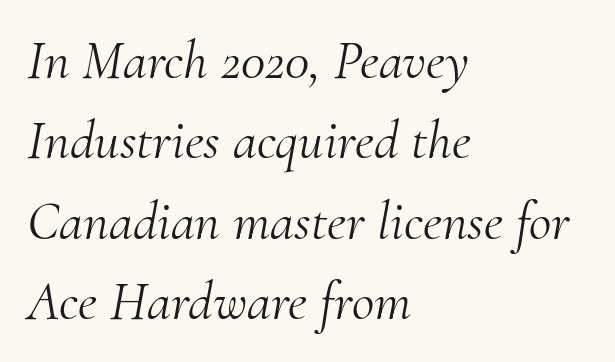
Q: Is the text bold? A: No.
Q: Is the text italic (slanted)? A: Yes, it leans right by about 10 degrees.
Q: Is the typeface a serif or a sans-serif typeface? A: Serif.
Q: Is the text underlined? A: No.
Q: How is the paragraph aligned? A: Left-aligned.
Q: Is the spacing between letters normal or unusually wide? A: Normal.
Q: Is the spacing between lines tight, normal or loose? A: Normal.
Q: Width (condensed, normal, or wide)? A: Normal.
Q: Stroke contrast? A: Medium.
Q: x-height? A: Small.
Q: Monospaced? A: No.
